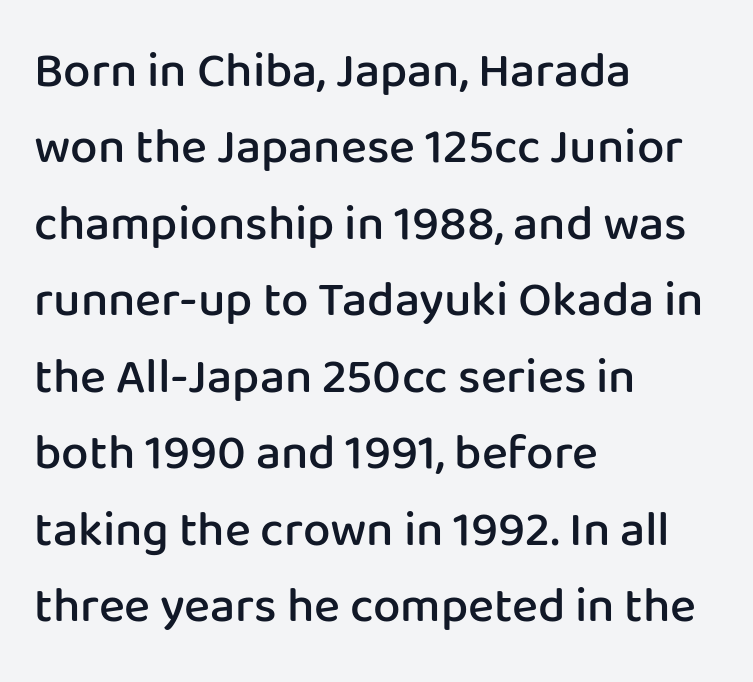
The line-height multiplier appears to be the usual default. No feet cap the strokes, marking this as sans-serif type. Compared with an ordinary text face, these strokes are moderately heavier — a semibold. Rendered with straight, roman letterforms. Typeset ragged right — the left edge is the straight one. Just letters on the line, the space beneath them empty.
